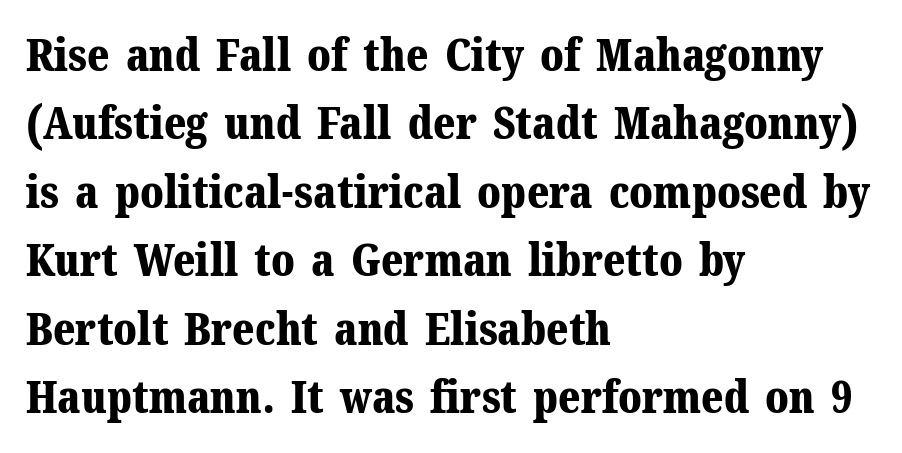
I'd call this a serif setting — the letters wear small feet. Evenly set lines give the paragraph a standard silhouette. Looks like regular typesetting: each glyph gets only the width it needs. What stands out about the letter spacing? Nothing — it is the standard amount. Pretty heavy lettering here — definitely bold.
